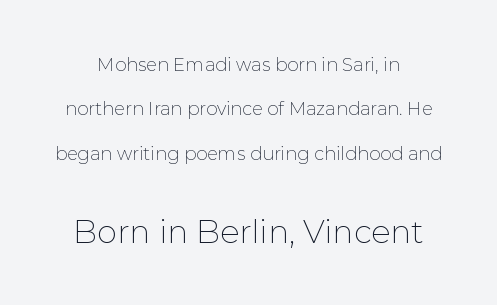
Q: Is the text bold? A: No.
Q: Is the text italic (slanted)? A: No, it is upright.
Q: Is the typeface a serif or a sans-serif typeface? A: Sans-serif.
Q: Is the text underlined? A: No.
Q: How is the paragraph aligned? A: Centered.
Q: Is the spacing between letters normal or unusually wide? A: Normal.
Q: Is the spacing between lines tight, normal or loose? A: Loose.
Q: Which block of text is set in a larger size, the first (top) or the second (bottom)? A: The second (bottom) one.
Q: Width (condensed, normal, or wide)? A: Normal.
Q: Stroke contrast? A: Low.
Q: x-height? A: Medium.
Q: Monospaced? A: No.
